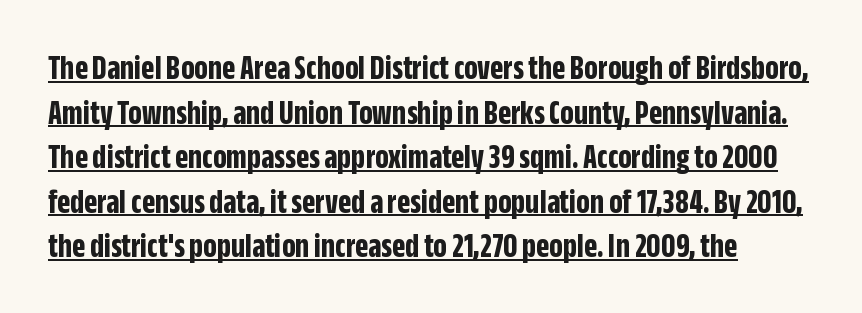
{"serif": "no", "italic": "no", "bold": "yes", "weight": "bold", "width": "condensed", "stroke_contrast": "low", "x_height": "large", "monospaced": "no", "underline": "yes", "align": "left", "line_spacing": "normal", "line_spacing_ratio": 1.31, "letter_spacing": "normal", "letter_spacing_em": 0.0, "glyph_px": 34}
